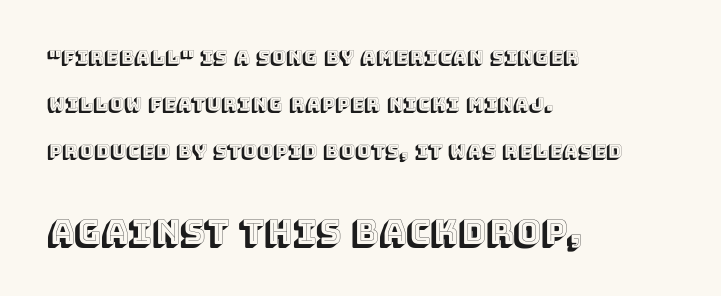
The typesetter chose a ragged-right arrangement here. A typesetter would call this zero additional tracking. Small over large — that's the arrangement of the two blocks here. The lettering holds an erect, upright posture throughout. The string is rendered with underlining switched off.
